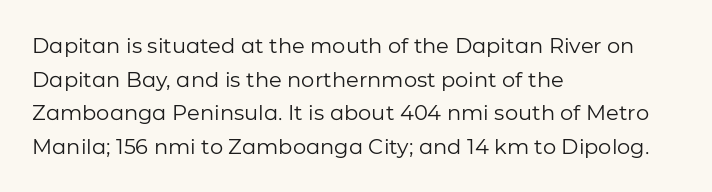
{"italic": "no", "bold": "no", "underline": "no", "align": "left", "line_spacing": "normal", "line_spacing_ratio": 1.6, "letter_spacing": "normal", "letter_spacing_em": 0.0, "glyph_px": 21}
